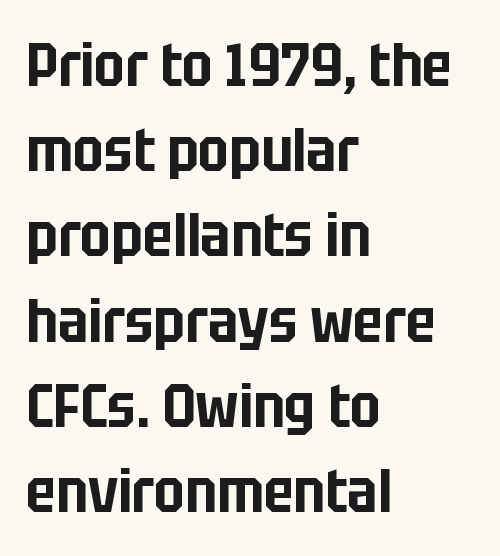
Q: Is the text italic (slanted)? A: No, it is upright.
Q: Is the typeface a serif or a sans-serif typeface? A: Sans-serif.
Q: Is the text underlined? A: No.
Q: How is the paragraph aligned? A: Left-aligned.
Q: Is the spacing between letters normal or unusually wide? A: Normal.
Q: Is the spacing between lines tight, normal or loose? A: Normal.
Q: Width (condensed, normal, or wide)? A: Condensed.
Q: Stroke contrast? A: Low.
Q: x-height? A: Large.
Q: Monospaced? A: No.
